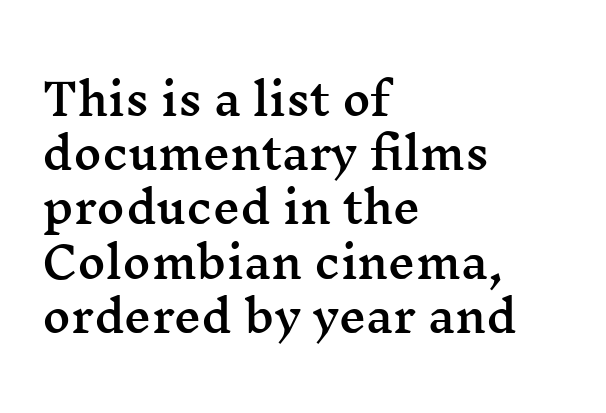
Horizontally, the lines are justified to the leading edge only. Classification — serif. Do the characters align in a grid? No, the font is proportional. The space between consecutive lines is moderate.
